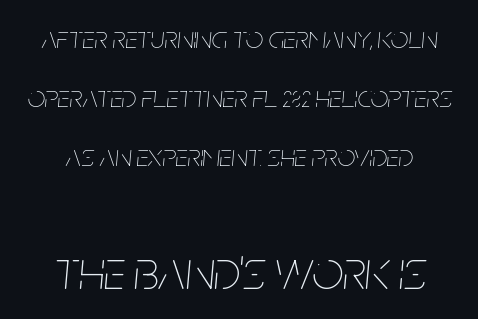
{"italic": "yes", "lean": "right", "slant_degrees": 5, "bold": "no", "weight": "thin", "width": "condensed", "stroke_contrast": "low", "x_height": "large", "monospaced": "no", "underline": "no", "line_spacing": "loose", "line_spacing_ratio": 1.9, "letter_spacing": "normal", "letter_spacing_em": 0.0, "larger_block": "second", "size_ratio": 1.77, "glyph_px": 55}
